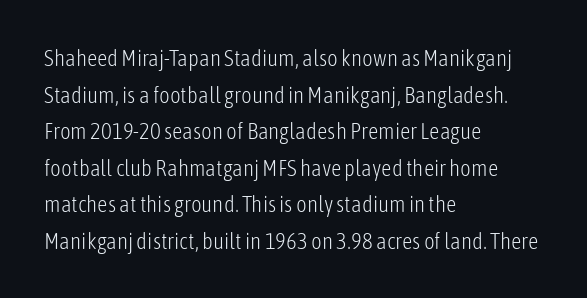
Notice how descenders clear the ascenders below comfortably — that's standard leading. Heft: none added — not bold. Posture: upright roman. The tracking reads as untouched default to a designer's eye. If you drew a ruler down the left edge, every line would touch it.
